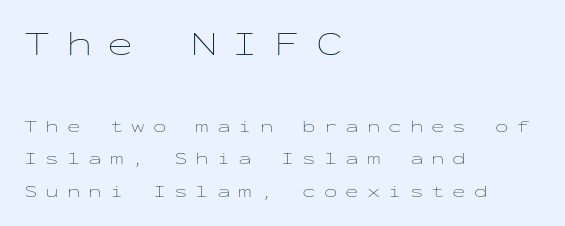
The image shows 35 px thin, wide type, upright, monospaced; set left-aligned, line spacing 1.82x, unusually wide letter spacing (+0.44 em), not underlined; the first (top) block is 1.94x larger; low stroke contrast and a medium x-height.
